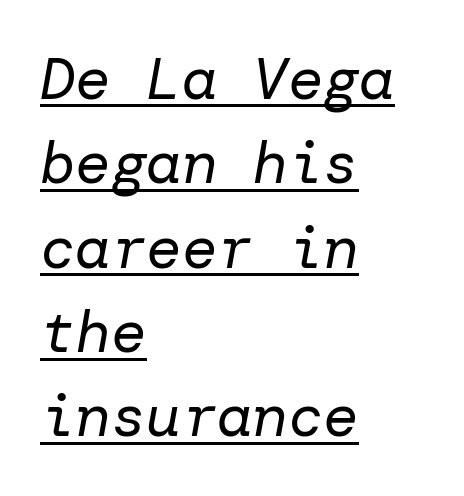
Q: Is the text bold? A: No.
Q: Is the text italic (slanted)? A: Yes, it leans right by about 10 degrees.
Q: Is the text underlined? A: Yes.
Q: How is the paragraph aligned? A: Left-aligned.
Q: Is the spacing between letters normal or unusually wide? A: Normal.
Q: Is the spacing between lines tight, normal or loose? A: Normal.
Q: Width (condensed, normal, or wide)? A: Normal.
Q: Stroke contrast? A: Low.
Q: x-height? A: Medium.
